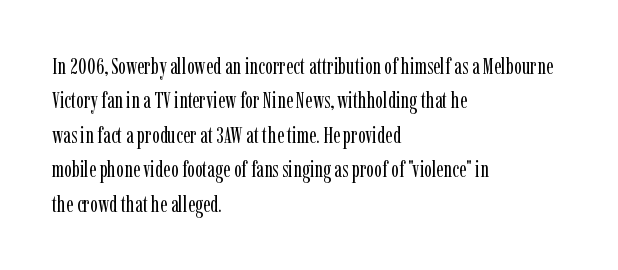
The image shows 23 px text type, upright; set left-aligned, normal line spacing (1.5x), normal letter spacing, not underlined.
